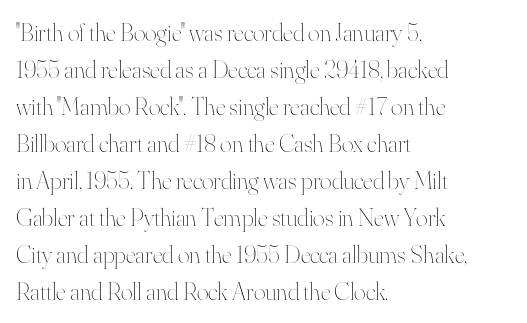
{"italic": "no", "bold": "no", "underline": "no", "align": "left", "line_spacing": "normal", "line_spacing_ratio": 1.48, "letter_spacing": "normal", "letter_spacing_em": 0.0, "glyph_px": 25}
